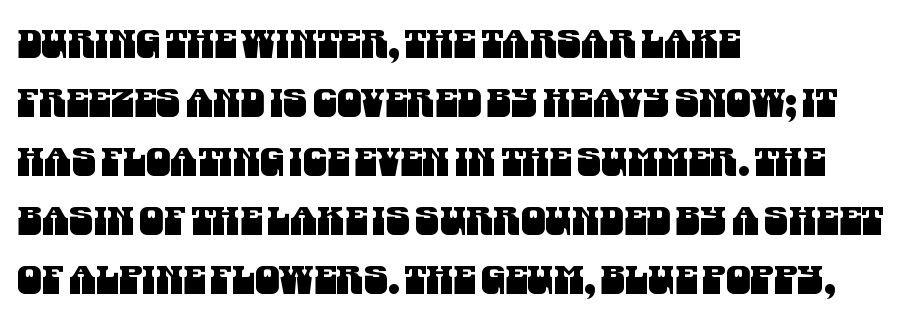
The image shows 39 px condensed sans-serif type; set left-aligned, normal line spacing (1.51x), normal letter spacing, not underlined; medium stroke contrast and a large x-height.
